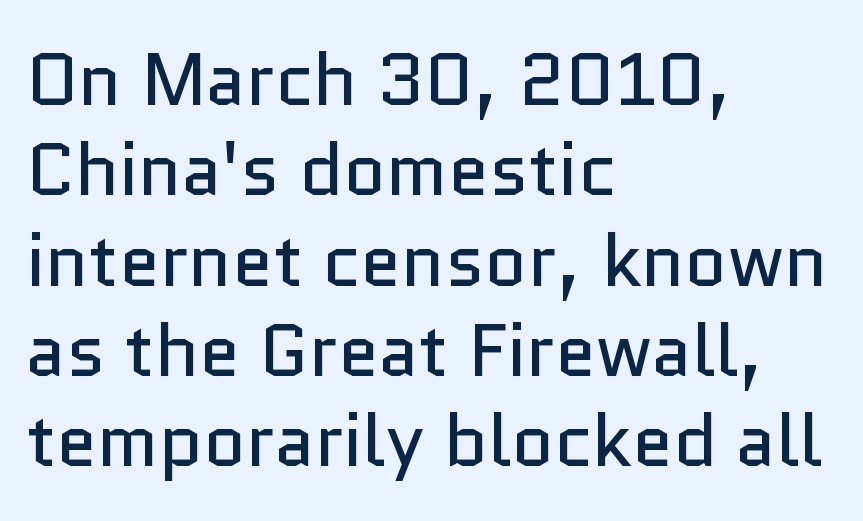
The image shows 74 px regular-weight sans-serif type, upright; set left-aligned, line spacing 1.22x, normal letter spacing, not underlined; low stroke contrast and a medium x-height.
